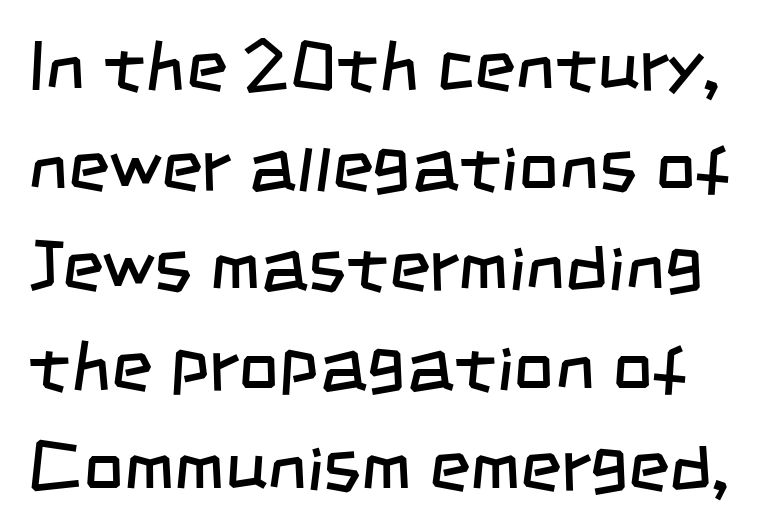
The image shows 71 px regular-weight, condensed sans-serif type; set normal line spacing (1.41x), normal letter spacing, not underlined; low stroke contrast and a large x-height.
